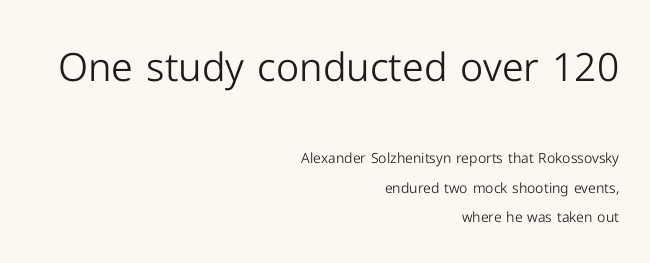
Q: Is the text bold? A: No.
Q: Is the text italic (slanted)? A: No, it is upright.
Q: Is the typeface a serif or a sans-serif typeface? A: Sans-serif.
Q: Is the text underlined? A: No.
Q: How is the paragraph aligned? A: Right-aligned.
Q: Is the spacing between letters normal or unusually wide? A: Normal.
Q: Is the spacing between lines tight, normal or loose? A: Loose.
Q: Which block of text is set in a larger size, the first (top) or the second (bottom)? A: The first (top) one.
Q: Width (condensed, normal, or wide)? A: Normal.
Q: Stroke contrast? A: Low.
Q: x-height? A: Medium.
Q: Monospaced? A: No.
